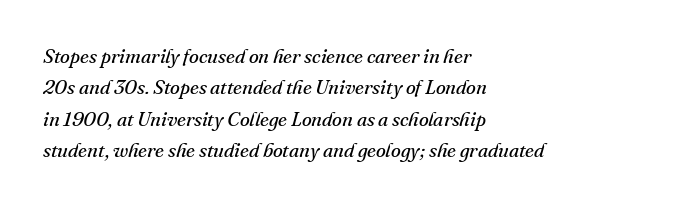
Q: Is the text bold? A: No.
Q: Is the text italic (slanted)? A: Yes, it leans right by about 16 degrees.
Q: Is the text underlined? A: No.
Q: How is the paragraph aligned? A: Left-aligned.
Q: Is the spacing between letters normal or unusually wide? A: Normal.
Q: Is the spacing between lines tight, normal or loose? A: Normal.
